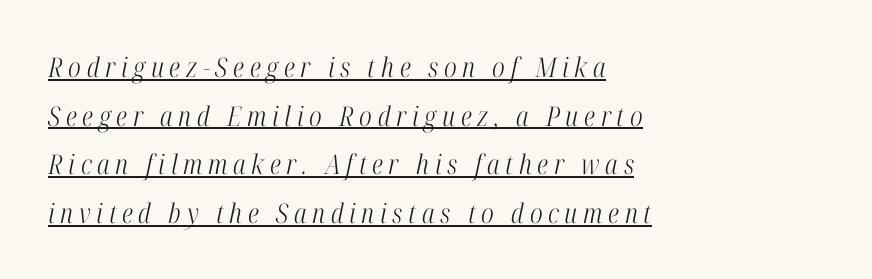
If you drew a ruler down the left edge, every line would touch it. Display-style spreading of the glyphs; the letterfit is very open. The whole block is typeset with a tilt. These characters rest on top of a visible drawn line. These glyphs show unthickened strokes, regular width or finer.
